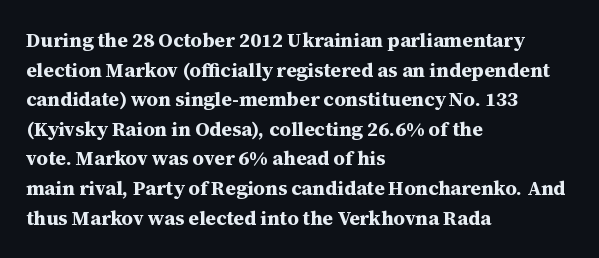
{"italic": "no", "bold": "yes", "underline": "no", "align": "left", "line_spacing": "normal", "line_spacing_ratio": 1.48, "letter_spacing": "normal", "letter_spacing_em": 0.0, "glyph_px": 20}
